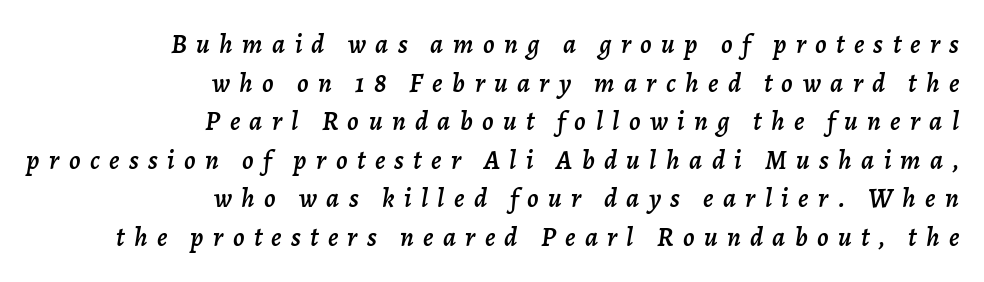
{"italic": "yes", "lean": "right", "slant_degrees": 7, "underline": "no", "align": "right", "line_spacing": "normal", "line_spacing_ratio": 1.43, "letter_spacing": "wide", "letter_spacing_em": 0.35, "glyph_px": 27}
